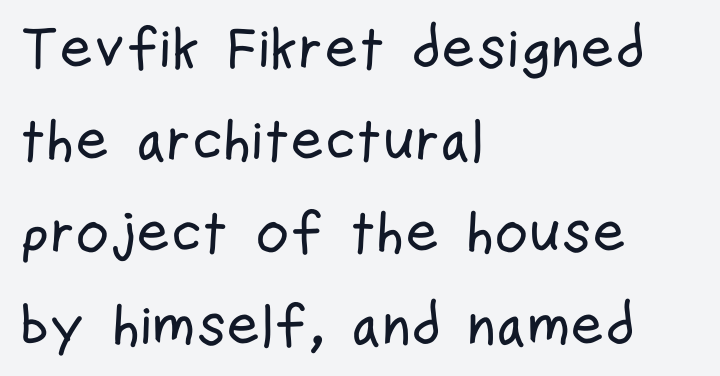
The image shows 58 px condensed sans-serif type, upright; set left-aligned, normal line spacing (1.59x), normal letter spacing, not underlined; low stroke contrast and a medium x-height.
